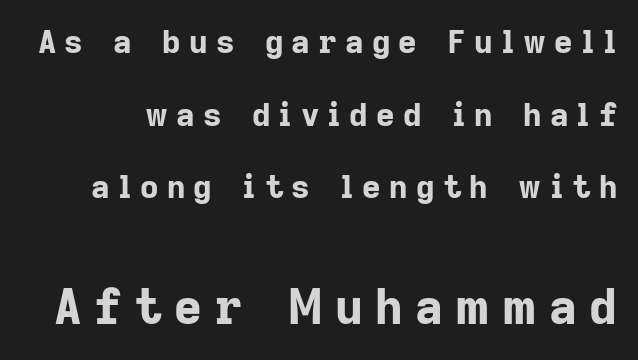
Q: Is the text bold? A: Yes.
Q: Is the text italic (slanted)? A: No, it is upright.
Q: Is the typeface a serif or a sans-serif typeface? A: Sans-serif.
Q: Is the text underlined? A: No.
Q: Is the spacing between letters normal or unusually wide? A: Unusually wide.
Q: Is the spacing between lines tight, normal or loose? A: Loose.
Q: Which block of text is set in a larger size, the first (top) or the second (bottom)? A: The second (bottom) one.
Q: Width (condensed, normal, or wide)? A: Normal.
Q: Stroke contrast? A: Low.
Q: x-height? A: Medium.
Q: Monospaced? A: No.
